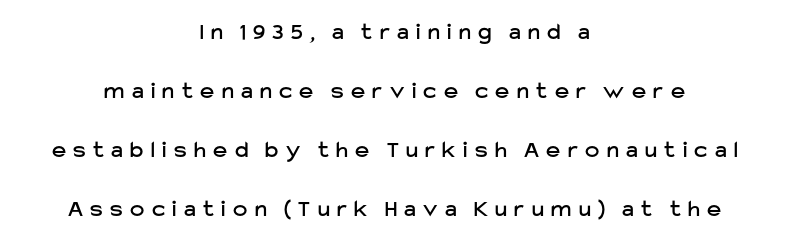
Q: Is the text italic (slanted)? A: No, it is upright.
Q: Is the text underlined? A: No.
Q: How is the paragraph aligned? A: Centered.
Q: Is the spacing between letters normal or unusually wide? A: Unusually wide.
Q: Is the spacing between lines tight, normal or loose? A: Loose.
